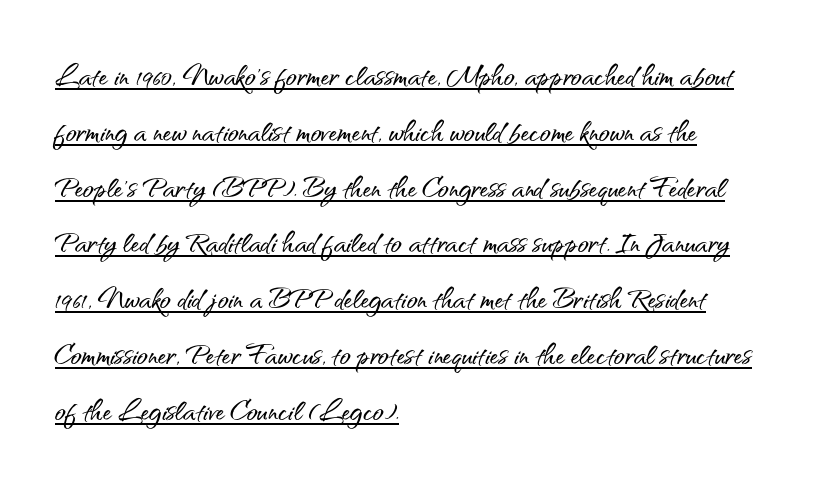
Q: Is the text italic (slanted)? A: Yes.
Q: Is the typeface a serif or a sans-serif typeface? A: Sans-serif.
Q: Is the text underlined? A: Yes.
Q: How is the paragraph aligned? A: Left-aligned.
Q: Is the spacing between letters normal or unusually wide? A: Normal.
Q: Is the spacing between lines tight, normal or loose? A: Normal.
Q: Width (condensed, normal, or wide)? A: Normal.
Q: Stroke contrast? A: Medium.
Q: x-height? A: Small.
Q: Monospaced? A: No.
